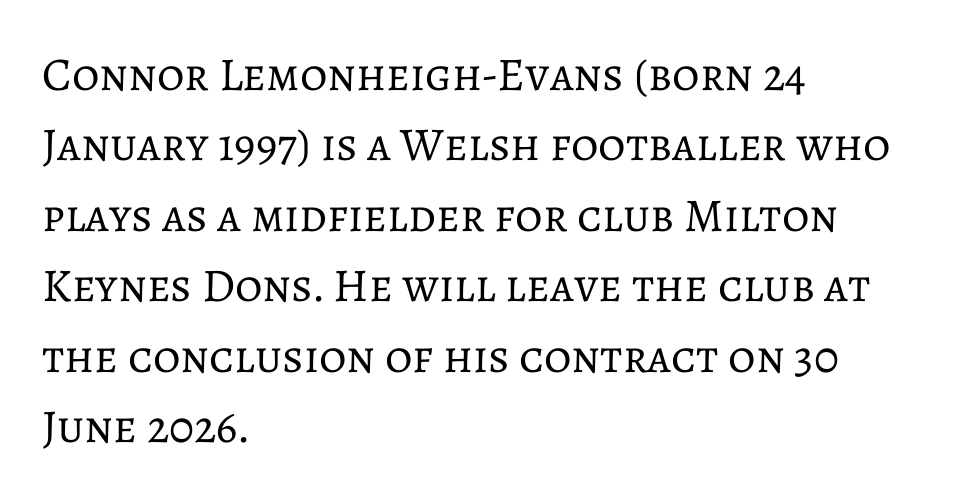
The image shows 47 px regular-weight type, upright; set left-aligned, normal line spacing (1.5x), normal letter spacing, not underlined; low stroke contrast and a medium x-height.
